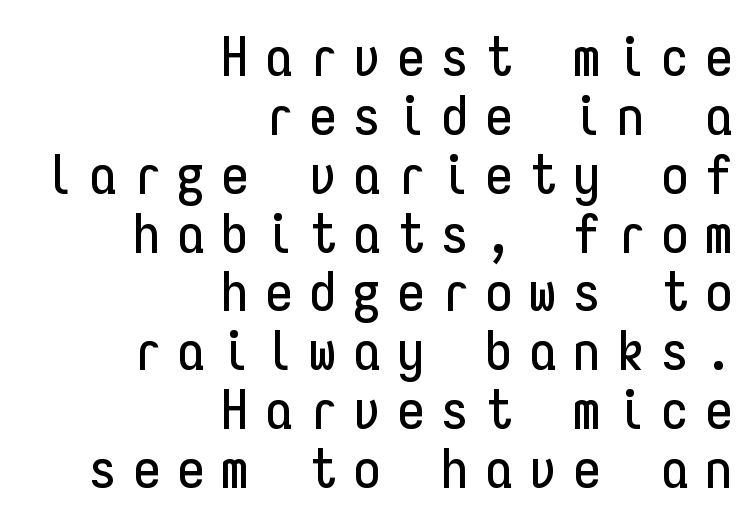
{"serif": "no", "italic": "no", "width": "condensed", "stroke_contrast": "low", "x_height": "medium", "monospaced": "yes", "underline": "no", "align": "right", "line_spacing": "tight", "line_spacing_ratio": 1.07, "letter_spacing": "wide", "letter_spacing_em": 0.3, "glyph_px": 55}
